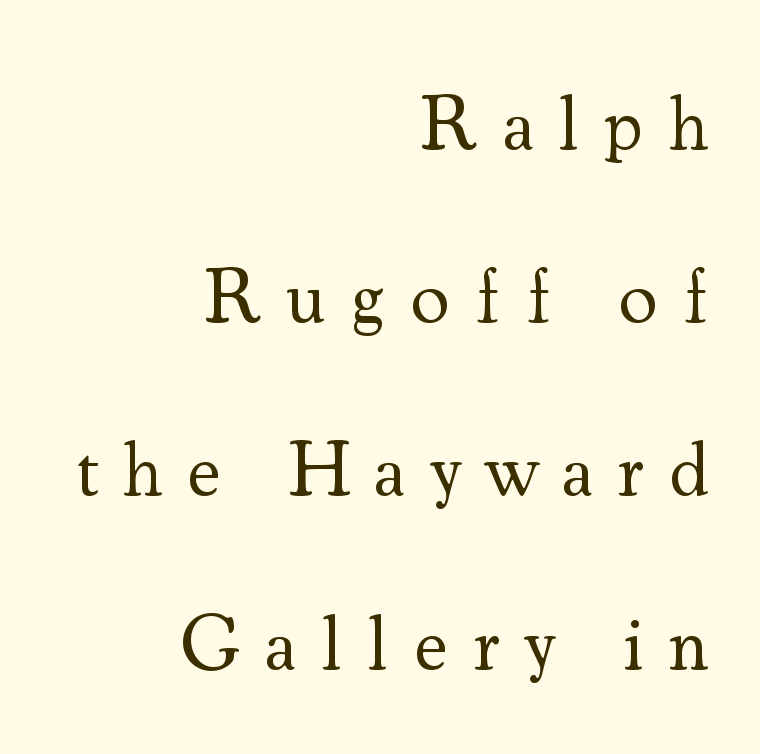
{"serif": "yes", "italic": "no", "bold": "no", "weight": "regular", "width": "normal", "stroke_contrast": "medium", "x_height": "small", "monospaced": "no", "underline": "no", "align": "right", "line_spacing": "loose", "line_spacing_ratio": 2.25, "letter_spacing": "wide", "letter_spacing_em": 0.32, "glyph_px": 77}
